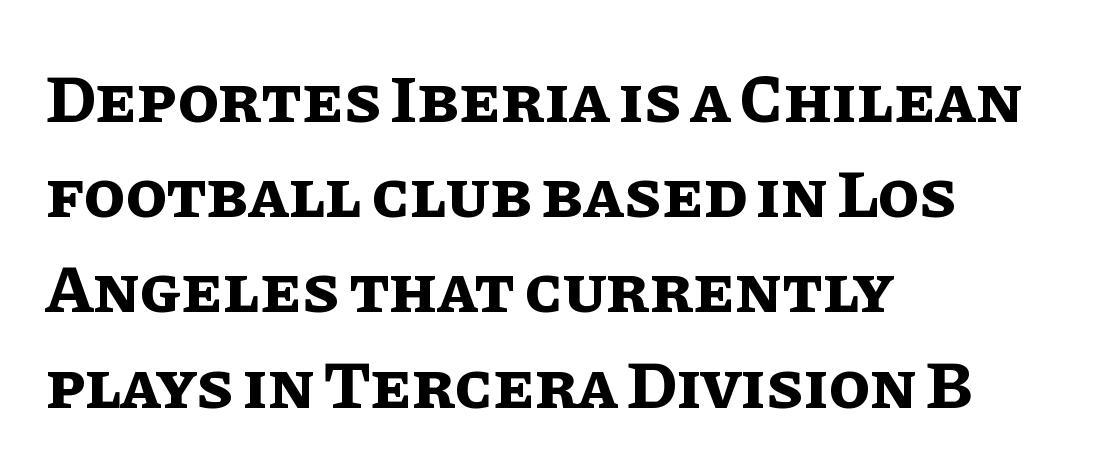
The image shows 68 px bold type, upright; set left-aligned, normal line spacing (1.4x), normal letter spacing, not underlined; low stroke contrast and a large x-height.
